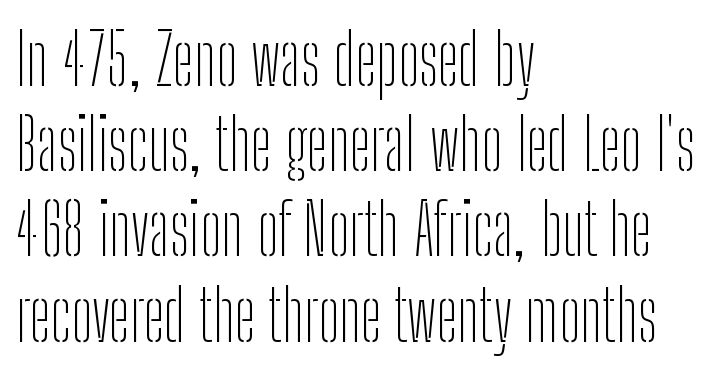
Q: Is the text bold? A: No.
Q: Is the text italic (slanted)? A: No, it is upright.
Q: Is the typeface a serif or a sans-serif typeface? A: Sans-serif.
Q: Is the text underlined? A: No.
Q: How is the paragraph aligned? A: Left-aligned.
Q: Is the spacing between letters normal or unusually wide? A: Normal.
Q: Width (condensed, normal, or wide)? A: Condensed.
Q: Stroke contrast? A: Low.
Q: x-height? A: Medium.
Q: Monospaced? A: No.
